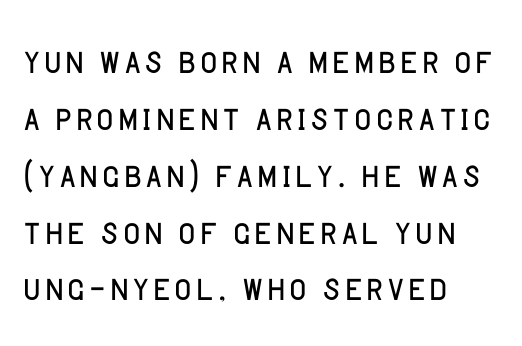
{"serif": "no", "italic": "no", "bold": "no", "weight": "light", "width": "normal", "stroke_contrast": "low", "x_height": "large", "monospaced": "no", "underline": "no", "align": "left", "line_spacing_ratio": 1.21, "letter_spacing": "normal", "letter_spacing_em": 0.0, "glyph_px": 47}
